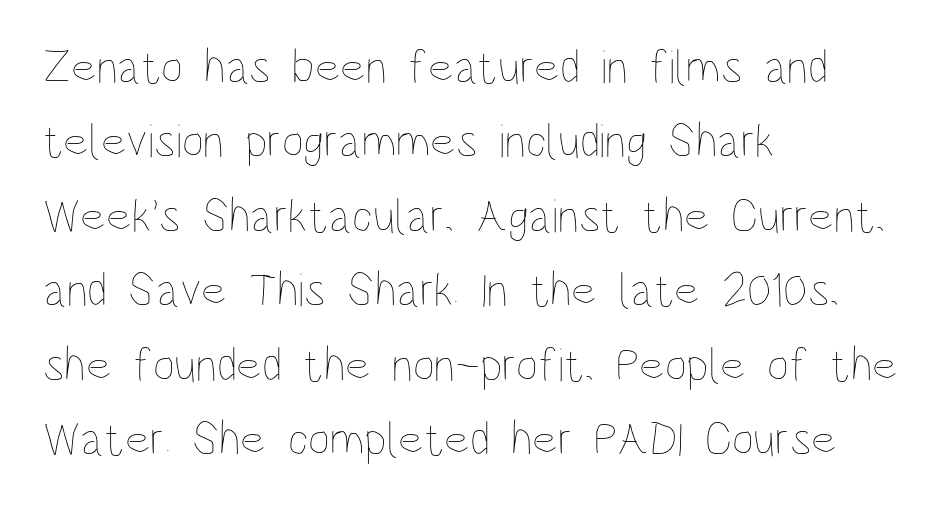
The image shows 48 px thin, condensed type, upright; set left-aligned, normal line spacing (1.55x), normal letter spacing, not underlined; low stroke contrast and a large x-height.
